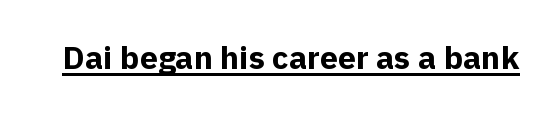
{"serif": "no", "italic": "no", "bold": "yes", "weight": "bold", "width": "normal", "x_height": "medium", "monospaced": "no", "underline": "yes", "letter_spacing": "normal", "letter_spacing_em": 0.0, "glyph_px": 32}
